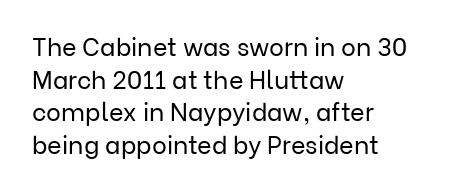
The image shows 25 px text type, upright; set left-aligned, normal line spacing (1.31x), normal letter spacing, not underlined.
